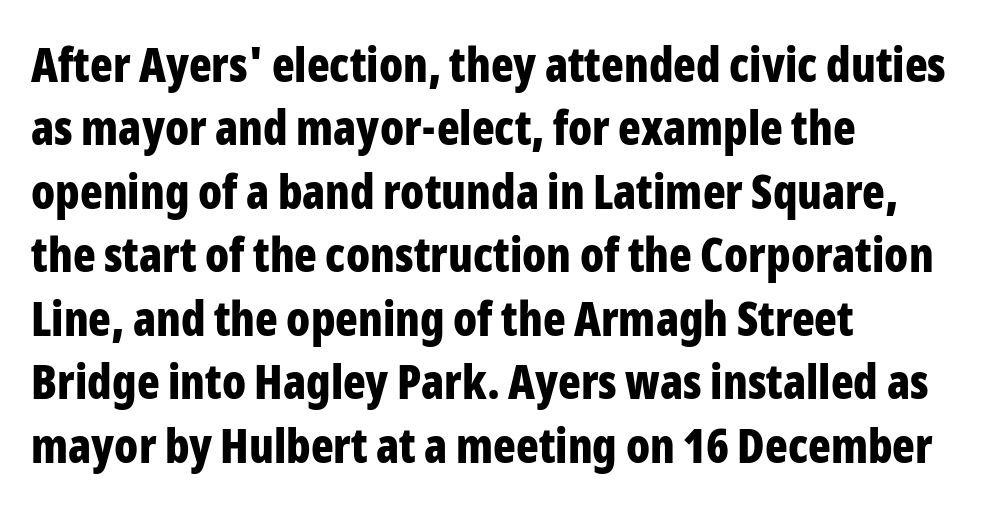
Leftover space on each line is placed entirely after the last word. Spacing verdict: proportional, widths tailored to each character. Descenders hang freely into open space. The passage shown is typeset with a sans-serif family.
